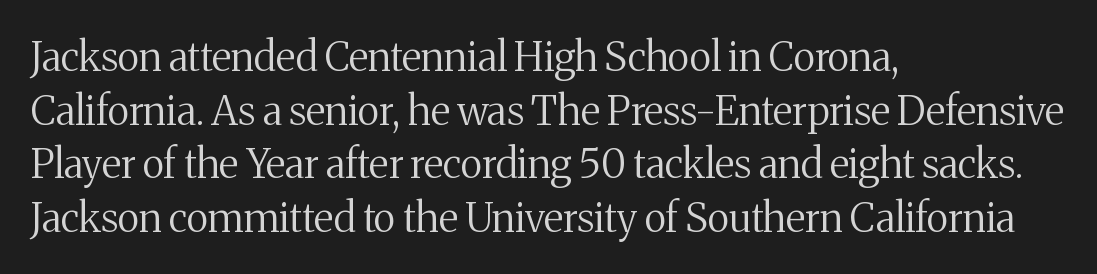
The image shows 40 px regular-weight serif type, upright; set left-aligned, normal line spacing (1.34x), normal letter spacing, not underlined; medium stroke contrast and a medium x-height.
